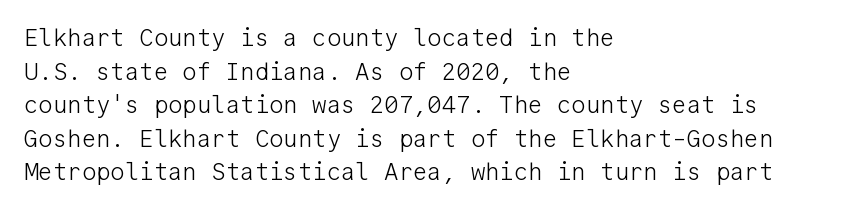
Does the copy run flush right? No — it runs flush left. Does extra space separate the letters? No, they use regular spacing. The letters look calm and open, with moderate or lighter stems. Beneath every word, the page is bare. Normally led — the rows are evenly, conventionally spaced.
